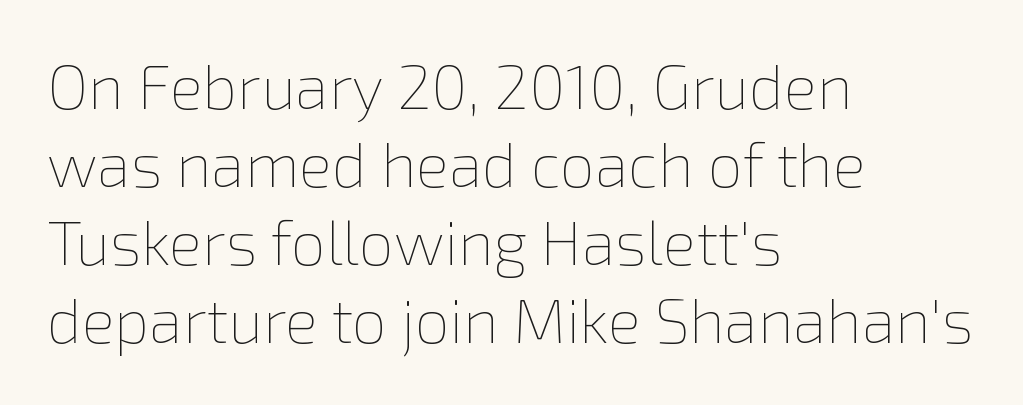
The area under the type is left untouched. It's the straight-up-and-down kind of type. Observe the ordinary spacing: letters are neighbours, not strangers. Weight class: somewhere from thin through regular. Baseline-to-baseline distance is the conventional proportion of letter height.
